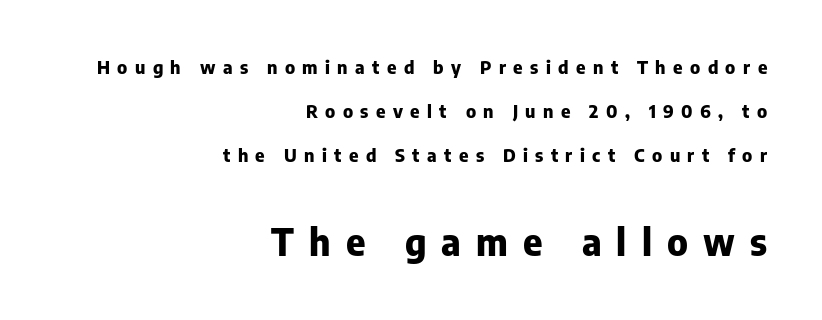
Q: Is the text bold? A: Yes.
Q: Is the text italic (slanted)? A: No, it is upright.
Q: Is the typeface a serif or a sans-serif typeface? A: Sans-serif.
Q: Is the text underlined? A: No.
Q: How is the paragraph aligned? A: Right-aligned.
Q: Is the spacing between letters normal or unusually wide? A: Unusually wide.
Q: Is the spacing between lines tight, normal or loose? A: Loose.
Q: Which block of text is set in a larger size, the first (top) or the second (bottom)? A: The second (bottom) one.
Q: Width (condensed, normal, or wide)? A: Normal.
Q: Stroke contrast? A: Low.
Q: x-height? A: Medium.
Q: Monospaced? A: No.
